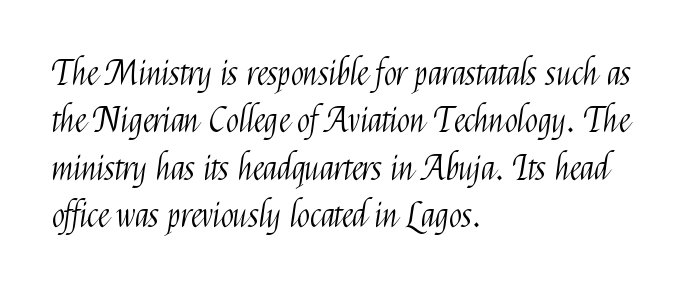
The rendering uses a moderate line-height, typical for paragraphs. You could call the tracking neutral — neither tight nor loose. The baseline area is clear. Caption: face not bold, strokes unweighted. The letters advance in unequal steps, a hallmark of proportional type.
